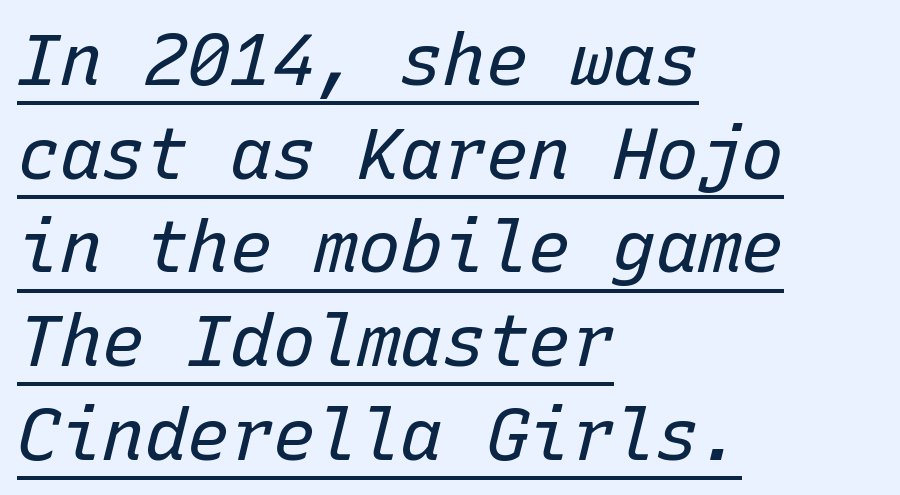
The image shows 71 px regular-weight type, italic (leaning right), monospaced; set left-aligned, normal line spacing (1.32x), normal letter spacing, underlined; low stroke contrast and a medium x-height.
